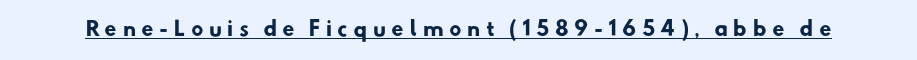
{"bold": "yes", "underline": "yes", "letter_spacing": "wide", "letter_spacing_em": 0.27, "glyph_px": 20}
